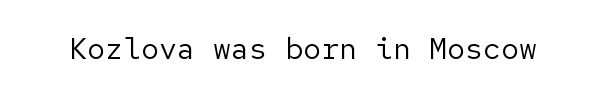
Q: Is the text bold? A: No.
Q: Is the text italic (slanted)? A: No, it is upright.
Q: Is the typeface a serif or a sans-serif typeface? A: Sans-serif.
Q: Is the text underlined? A: No.
Q: Is the spacing between letters normal or unusually wide? A: Normal.
Q: Width (condensed, normal, or wide)? A: Normal.
Q: Stroke contrast? A: Low.
Q: x-height? A: Medium.
